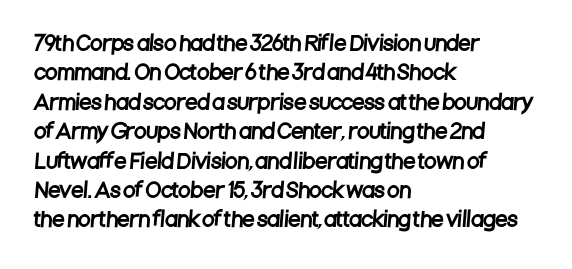
Q: Is the text underlined? A: No.
Q: How is the paragraph aligned? A: Left-aligned.
Q: Is the spacing between letters normal or unusually wide? A: Normal.
Q: Is the spacing between lines tight, normal or loose? A: Normal.
